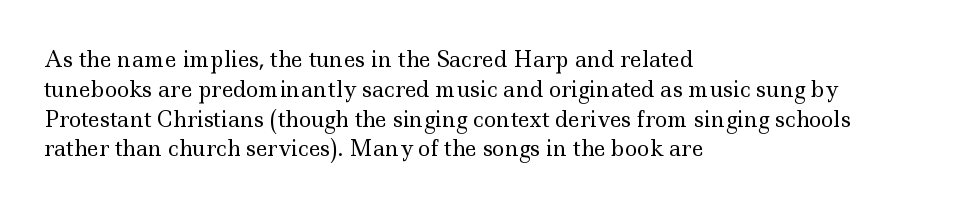
Q: Is the text bold? A: No.
Q: Is the text italic (slanted)? A: No, it is upright.
Q: Is the text underlined? A: No.
Q: How is the paragraph aligned? A: Left-aligned.
Q: Is the spacing between letters normal or unusually wide? A: Normal.
Q: Is the spacing between lines tight, normal or loose? A: Normal.
